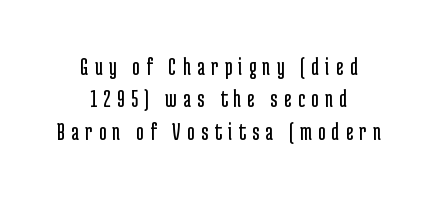
{"italic": "no", "bold": "no", "underline": "no", "align": "center", "line_spacing": "normal", "line_spacing_ratio": 1.3, "letter_spacing": "wide", "letter_spacing_em": 0.26, "glyph_px": 25}
